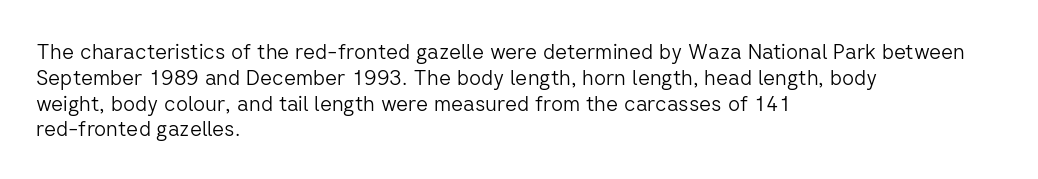
The image shows 21 px text type, upright; set left-aligned, line spacing 1.23x, normal letter spacing, not underlined.
